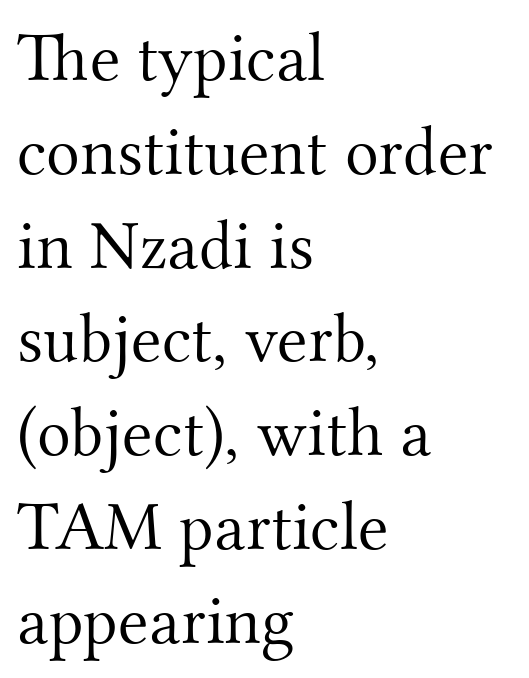
{"serif": "yes", "italic": "no", "bold": "no", "weight": "light", "width": "normal", "stroke_contrast": "medium", "x_height": "small", "monospaced": "no", "underline": "no", "align": "left", "line_spacing": "normal", "line_spacing_ratio": 1.34, "letter_spacing": "normal", "letter_spacing_em": 0.0, "glyph_px": 70}
